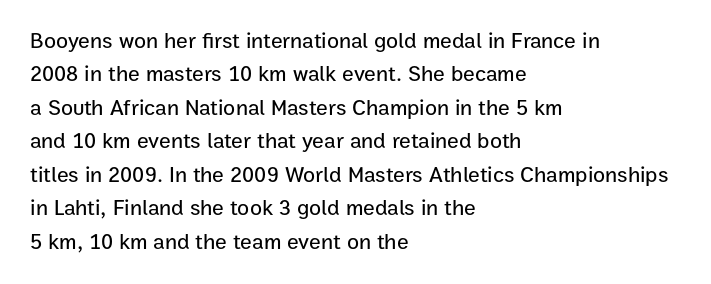
The image shows 22 px text type, upright; set left-aligned, normal line spacing (1.52x), normal letter spacing, not underlined.
